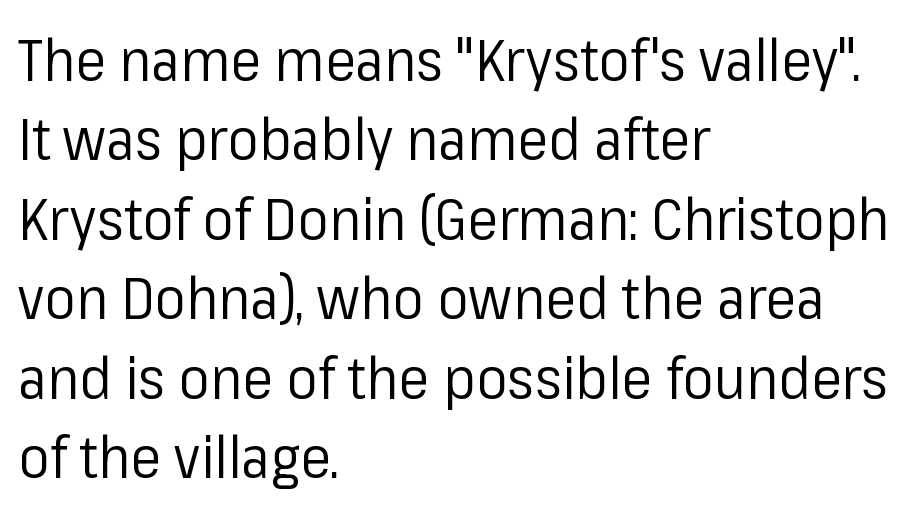
Q: Is the text bold? A: No.
Q: Is the text italic (slanted)? A: No, it is upright.
Q: Is the typeface a serif or a sans-serif typeface? A: Sans-serif.
Q: Is the text underlined? A: No.
Q: How is the paragraph aligned? A: Left-aligned.
Q: Is the spacing between letters normal or unusually wide? A: Normal.
Q: Is the spacing between lines tight, normal or loose? A: Normal.
Q: Width (condensed, normal, or wide)? A: Normal.
Q: Stroke contrast? A: Low.
Q: x-height? A: Medium.
Q: Monospaced? A: No.
